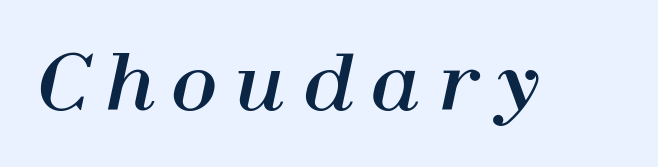
{"italic": "yes", "lean": "right", "slant_degrees": 12, "width": "normal", "stroke_contrast": "high", "x_height": "medium", "monospaced": "no", "underline": "no", "letter_spacing": "wide", "letter_spacing_em": 0.23, "glyph_px": 76}
